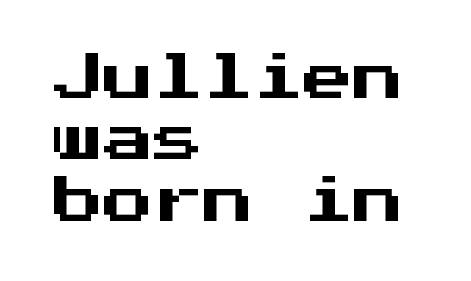
Fixed-width glyphs throughout — classic coding-font behaviour. Check under the words: just untouched page. Check where the strokes stop: nothing finishes them off — pure sans. If you drew a line through each stem, it would be perfectly vertical.
